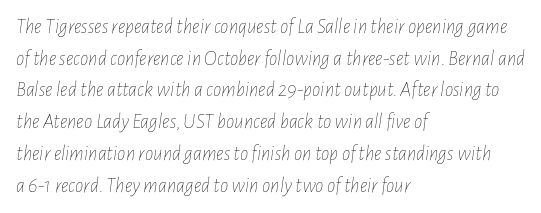
The image shows 21 px text type, italic (leaning right); set left-aligned, normal line spacing (1.51x), normal letter spacing, not underlined.
